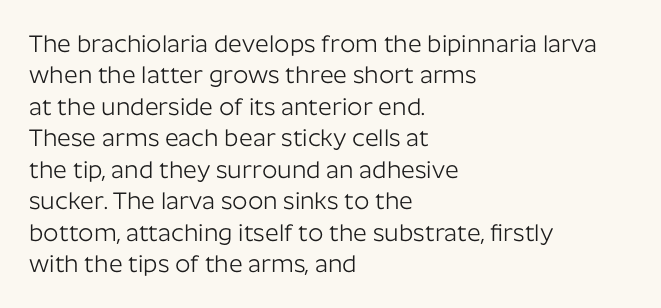
What stands out about the letter spacing? Nothing — it is the standard amount. Unmarked baselines from the first word to the last. The rendering anchors every line to the left-hand side. Regarding leading, the lines here are spaced in the standard way. Compared with a typical body face, this is equally light or lighter still. In terms of posture, this sample is upright.
